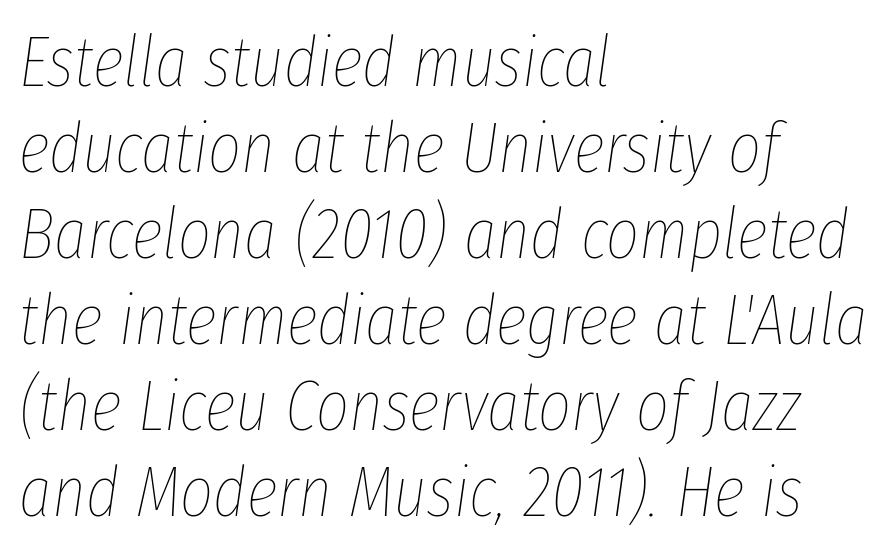
The image shows 71 px thin, condensed type, italic (leaning right); set left-aligned, line spacing 1.21x, normal letter spacing, not underlined; low stroke contrast and a medium x-height.
